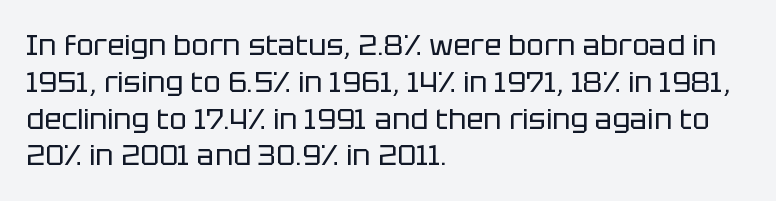
Q: Is the text bold? A: No.
Q: Is the text italic (slanted)? A: No, it is upright.
Q: Is the typeface a serif or a sans-serif typeface? A: Sans-serif.
Q: Is the text underlined? A: No.
Q: How is the paragraph aligned? A: Left-aligned.
Q: Is the spacing between letters normal or unusually wide? A: Normal.
Q: Is the spacing between lines tight, normal or loose? A: Normal.
Q: Width (condensed, normal, or wide)? A: Normal.
Q: Stroke contrast? A: Low.
Q: x-height? A: Large.
Q: Monospaced? A: No.
